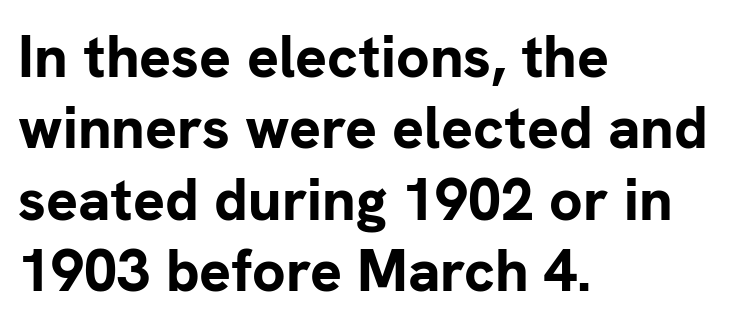
The image shows 59 px bold sans-serif type, upright; set left-aligned, line spacing 1.21x, normal letter spacing, not underlined; low stroke contrast and a medium x-height.
